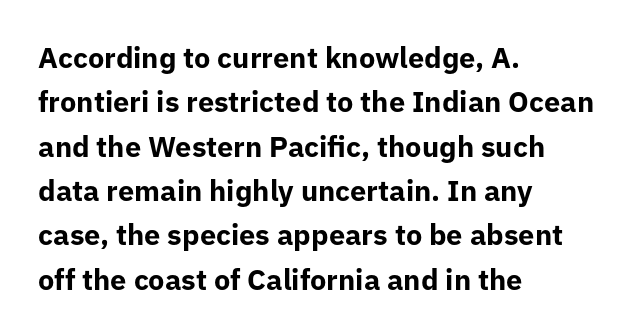
Q: Is the text bold? A: Yes.
Q: Is the text italic (slanted)? A: No, it is upright.
Q: Is the typeface a serif or a sans-serif typeface? A: Sans-serif.
Q: Is the text underlined? A: No.
Q: How is the paragraph aligned? A: Left-aligned.
Q: Is the spacing between letters normal or unusually wide? A: Normal.
Q: Is the spacing between lines tight, normal or loose? A: Normal.
Q: Width (condensed, normal, or wide)? A: Normal.
Q: Stroke contrast? A: Low.
Q: x-height? A: Medium.
Q: Monospaced? A: No.
